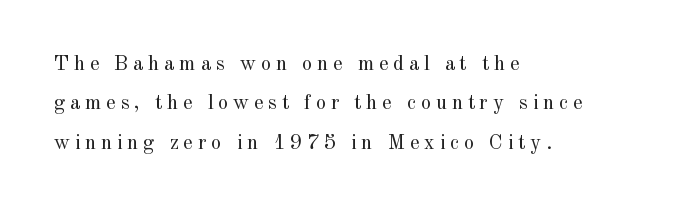
Q: Is the text bold? A: No.
Q: Is the text italic (slanted)? A: No, it is upright.
Q: Is the text underlined? A: No.
Q: How is the paragraph aligned? A: Left-aligned.
Q: Is the spacing between letters normal or unusually wide? A: Unusually wide.
